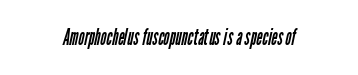
The image shows 23 px text type; set centered, normal letter spacing, not underlined.
